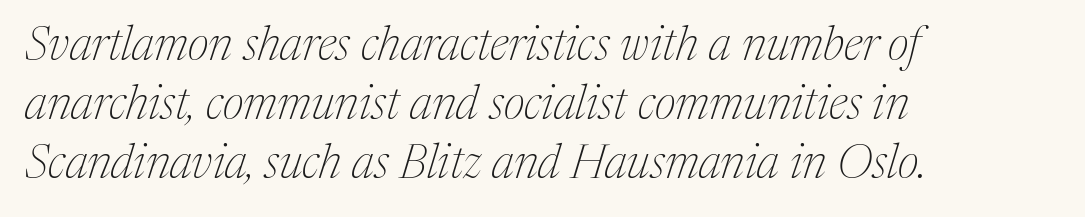
{"serif": "yes", "italic": "yes", "lean": "right", "slant_degrees": 17, "bold": "no", "weight": "thin", "width": "normal", "stroke_contrast": "medium", "x_height": "medium", "monospaced": "no", "underline": "no", "align": "left", "line_spacing": "normal", "line_spacing_ratio": 1.26, "letter_spacing": "normal", "letter_spacing_em": 0.0, "glyph_px": 47}
